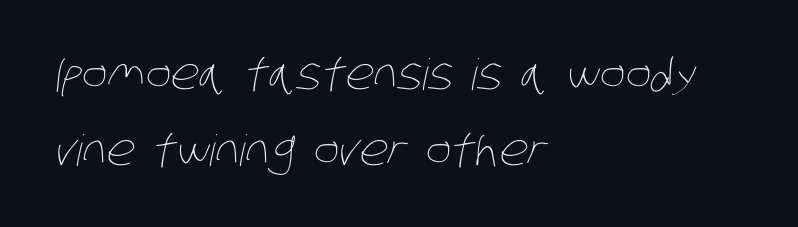
{"bold": "no", "weight": "thin", "width": "condensed", "stroke_contrast": "low", "x_height": "large", "monospaced": "no", "underline": "no", "align": "left", "line_spacing_ratio": 1.77, "letter_spacing": "normal", "letter_spacing_em": 0.0, "glyph_px": 43}
